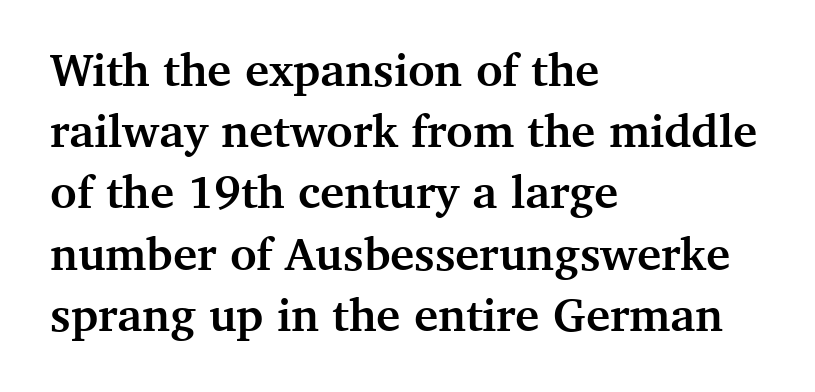
The image shows 46 px semibold serif type, upright; set left-aligned, normal line spacing (1.33x), normal letter spacing, not underlined; medium stroke contrast and a medium x-height.
